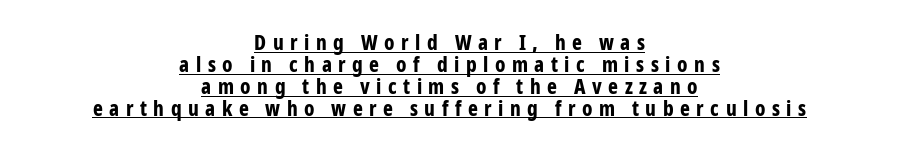
Q: Is the text bold? A: Yes.
Q: Is the text italic (slanted)? A: No, it is upright.
Q: Is the text underlined? A: Yes.
Q: How is the paragraph aligned? A: Centered.
Q: Is the spacing between letters normal or unusually wide? A: Unusually wide.
Q: Is the spacing between lines tight, normal or loose? A: Tight.
